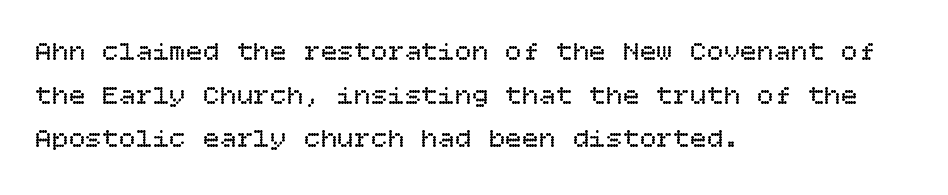
Reading down the column, the eye jumps a familiar distance to each next line. These lines are set flush left with a ragged right edge. The strip under each line holds only bare page. This rendering leaves character spacing at its baseline value. The letters look calm and open, with moderate or lighter stems. Rendered with straight, roman letterforms.
